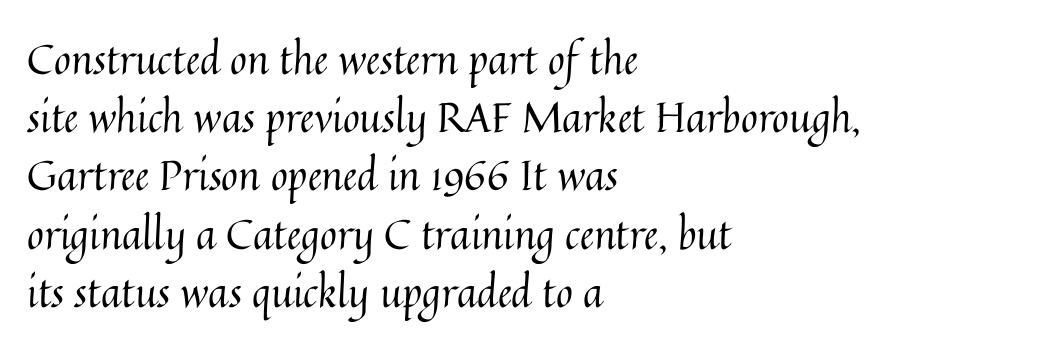
Q: Is the text bold? A: No.
Q: Is the text italic (slanted)? A: Yes.
Q: Is the text underlined? A: No.
Q: How is the paragraph aligned? A: Left-aligned.
Q: Is the spacing between letters normal or unusually wide? A: Normal.
Q: Is the spacing between lines tight, normal or loose? A: Normal.
Q: Width (condensed, normal, or wide)? A: Normal.
Q: Stroke contrast? A: Medium.
Q: x-height? A: Medium.
Q: Monospaced? A: No.
